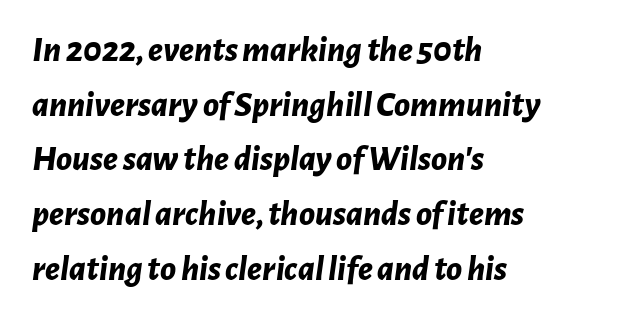
{"italic": "yes", "lean": "right", "slant_degrees": 7, "bold": "yes", "weight": "bold", "width": "normal", "stroke_contrast": "low", "x_height": "medium", "monospaced": "no", "underline": "no", "align": "left", "line_spacing": "normal", "line_spacing_ratio": 1.52, "letter_spacing": "normal", "letter_spacing_em": 0.0, "glyph_px": 36}
